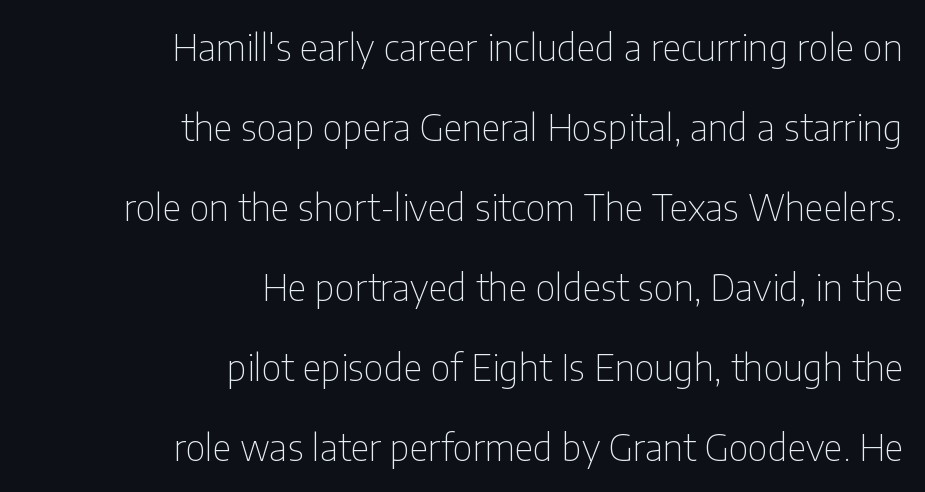
The letters carry no serifs — their stems end cleanly without finishing strokes. Note the varied advance widths — an 'i' is clearly narrower than an 'm'. Letter spacing: default. The lines are spread far apart with generous leading.
